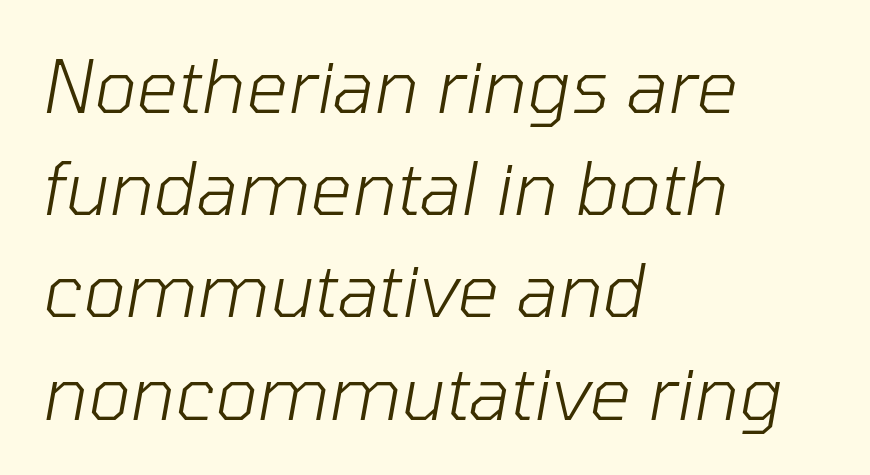
The image shows 73 px light type, italic (leaning right); set left-aligned, normal line spacing (1.4x), normal letter spacing, not underlined; low stroke contrast and a medium x-height.
